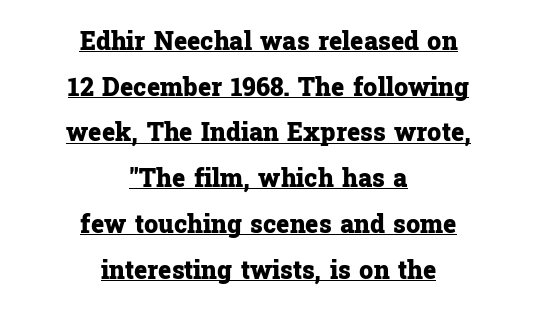
The image shows 25 px bold type, upright; set centered, line spacing 1.83x, normal letter spacing, underlined.
